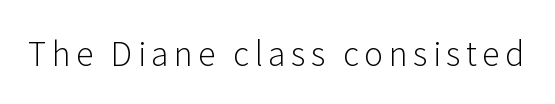
Are there feet on the stems? There aren't — it's a sans. Just letters on the line, the space beneath them empty. The lettering stays uniformly vertical, giving the passage a roman look. The weight tops out at a normal text grade. Character widths vary here, with narrow letters taking less room than wide ones.
